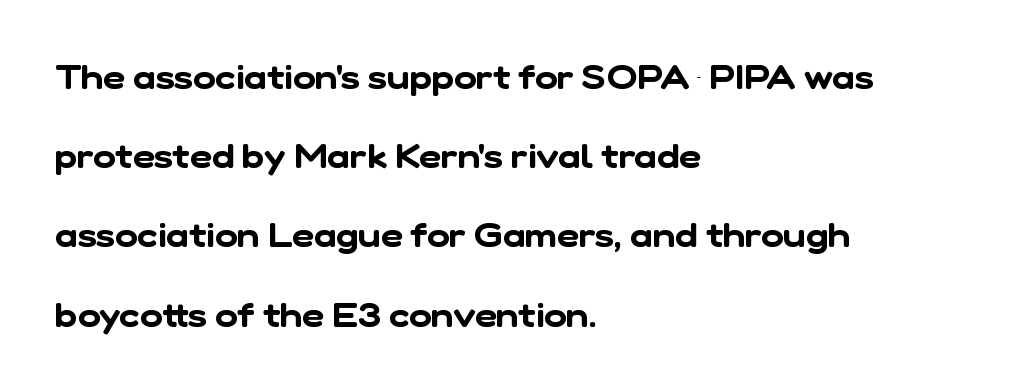
Q: Is the typeface a serif or a sans-serif typeface? A: Sans-serif.
Q: Is the text underlined? A: No.
Q: How is the paragraph aligned? A: Left-aligned.
Q: Is the spacing between letters normal or unusually wide? A: Normal.
Q: Is the spacing between lines tight, normal or loose? A: Loose.
Q: Width (condensed, normal, or wide)? A: Normal.
Q: Stroke contrast? A: Low.
Q: x-height? A: Medium.
Q: Monospaced? A: No.
